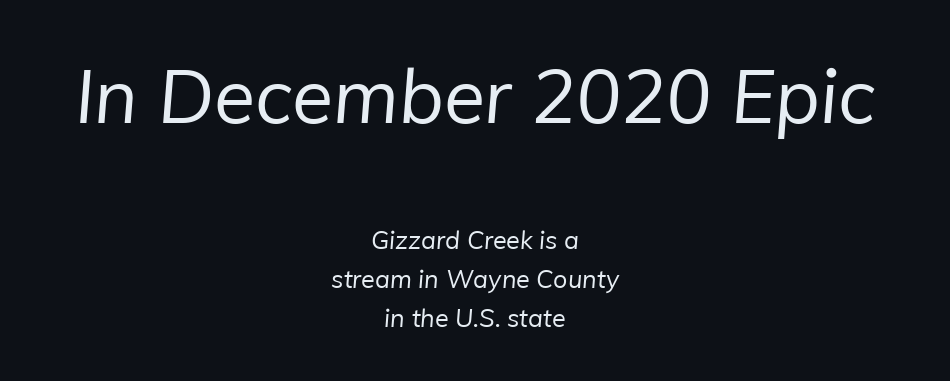
Q: Is the text bold? A: No.
Q: Is the typeface a serif or a sans-serif typeface? A: Sans-serif.
Q: Is the text underlined? A: No.
Q: How is the paragraph aligned? A: Centered.
Q: Is the spacing between letters normal or unusually wide? A: Normal.
Q: Is the spacing between lines tight, normal or loose? A: Normal.
Q: Which block of text is set in a larger size, the first (top) or the second (bottom)? A: The first (top) one.
Q: Width (condensed, normal, or wide)? A: Normal.
Q: Stroke contrast? A: Low.
Q: x-height? A: Medium.
Q: Monospaced? A: No.
